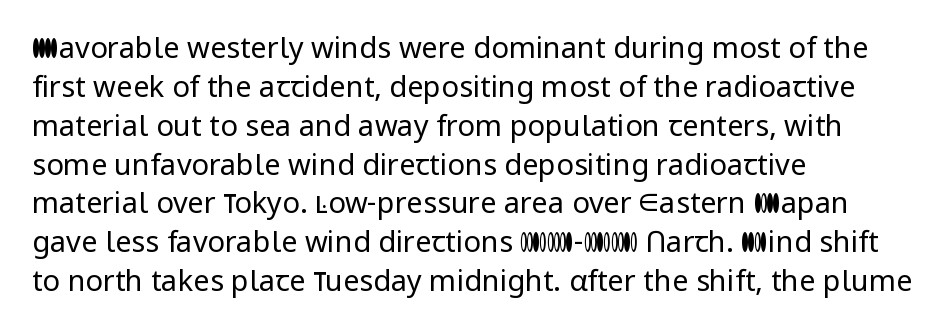
Do the characters align in a grid? No, the font is proportional. One glance says typical: line gaps are just what's usual. Posture: vertical. Weight class: somewhere from thin through regular. Short note: letters normally spaced. The paragraph shown leans on its left margin.
